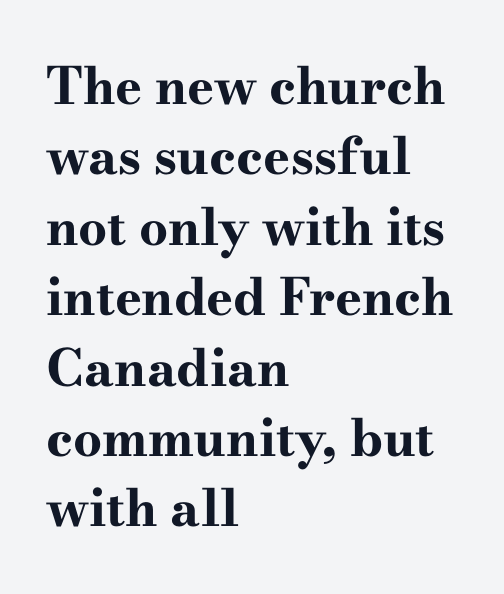
The image shows 51 px bold, wide serif type, upright; set left-aligned, normal line spacing (1.38x), normal letter spacing, not underlined; high stroke contrast and a small x-height.
